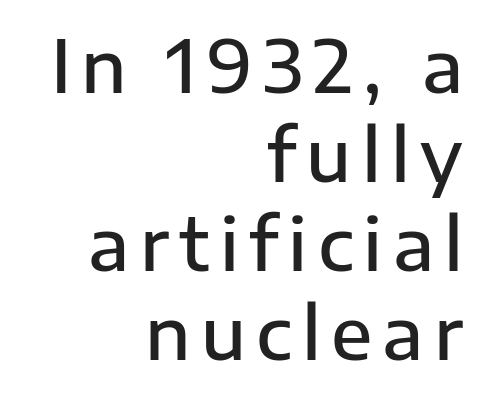
Q: Is the text bold? A: Semi-bold.
Q: Is the text italic (slanted)? A: No, it is upright.
Q: Is the typeface a serif or a sans-serif typeface? A: Sans-serif.
Q: Is the text underlined? A: No.
Q: How is the paragraph aligned? A: Right-aligned.
Q: Width (condensed, normal, or wide)? A: Normal.
Q: Stroke contrast? A: Low.
Q: x-height? A: Medium.
Q: Monospaced? A: No.
